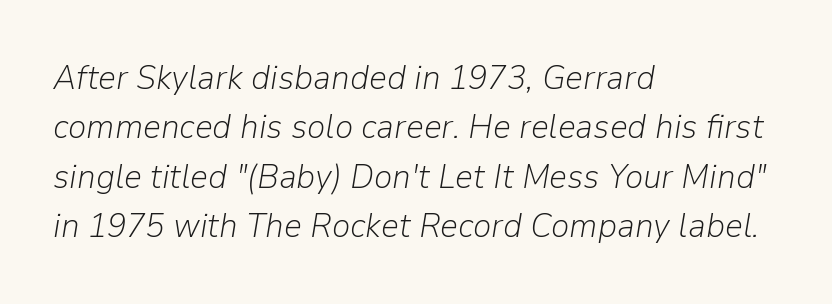
The image shows 35 px light type, italic (leaning right); set left-aligned, normal line spacing (1.41x), normal letter spacing, not underlined; low stroke contrast and a medium x-height.
